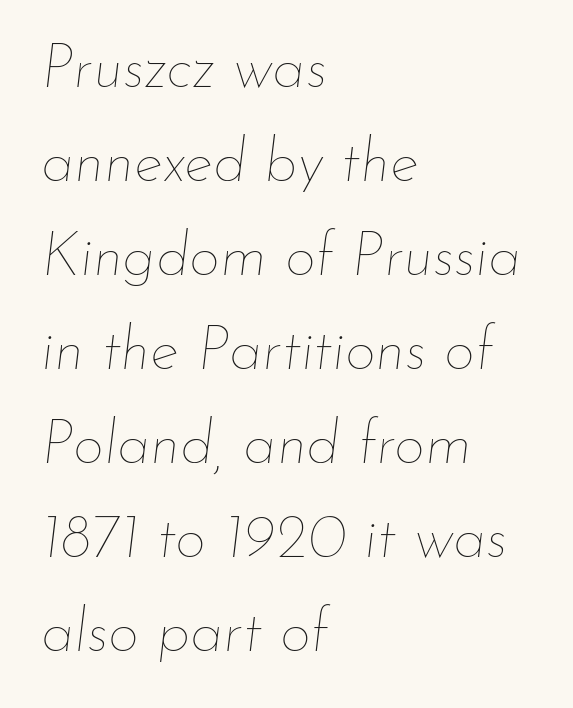
A typesetter would call this proportional, since set widths differ per character. The space between consecutive lines is moderate. The typography opts for an oblique posture over an upright one. This sample uses plain, unmodified letter spacing.
